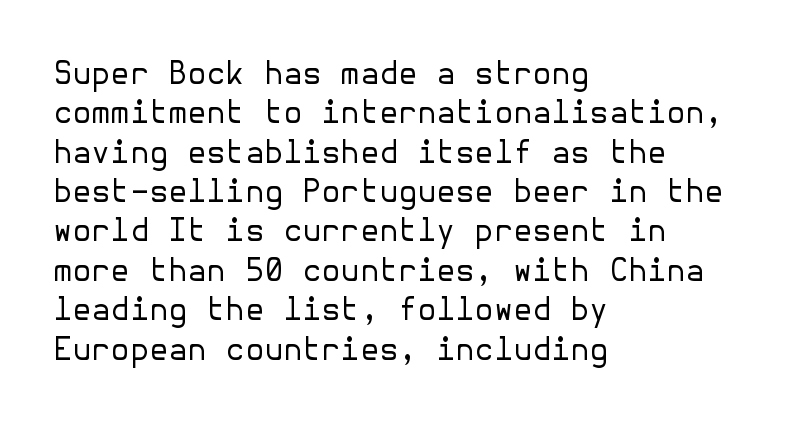
Default kerning and tracking; the words read as compact shapes. Classification — sans serif. Glance below the letters and you will spot only blank space. The paragraph shown leans on its left margin. The lines sit at an ordinary, default distance from one another.
